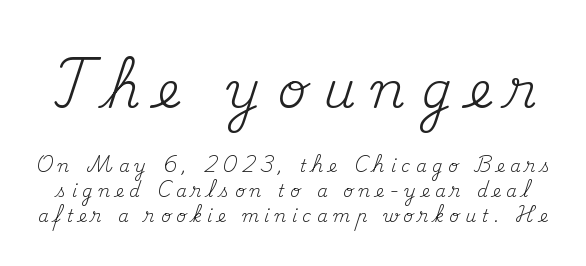
I'd call this a serif setting — the letters wear small feet. Regular leading. This is not heavy type; no bold has been used. Each row of text sits above clean, open space.
